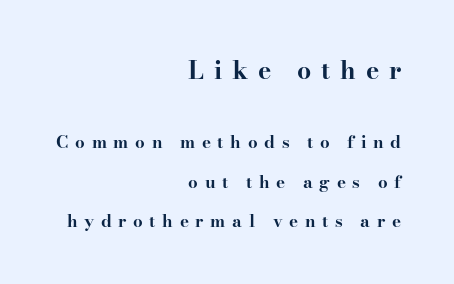
{"italic": "no", "bold": "yes", "underline": "no", "align": "right", "line_spacing": "loose", "line_spacing_ratio": 2.3, "letter_spacing": "wide", "letter_spacing_em": 0.39, "larger_block": "first", "size_ratio": 1.47, "glyph_px": 25}
